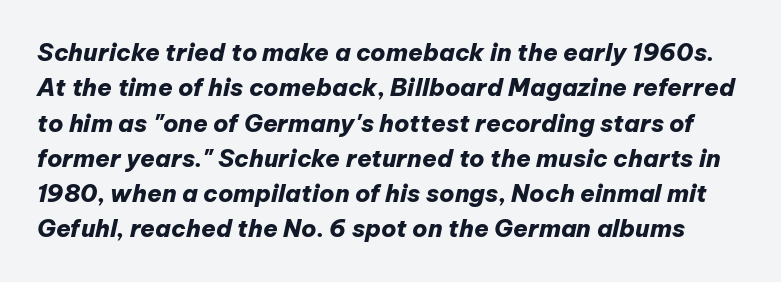
{"italic": "yes", "lean": "right", "slant_degrees": 12, "bold": "yes", "underline": "no", "line_spacing": "normal", "line_spacing_ratio": 1.47, "letter_spacing": "normal", "letter_spacing_em": 0.0, "glyph_px": 24}
